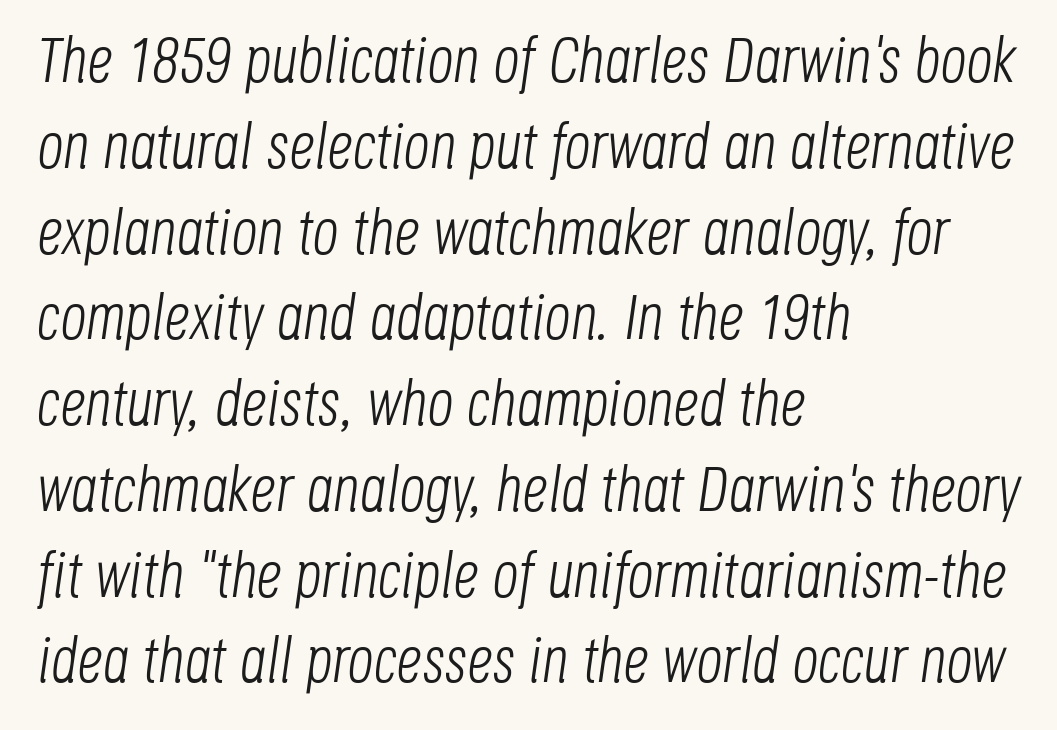
The image shows 64 px light, condensed type, italic (leaning right); set left-aligned, normal line spacing (1.34x), normal letter spacing, not underlined; low stroke contrast and a large x-height.
